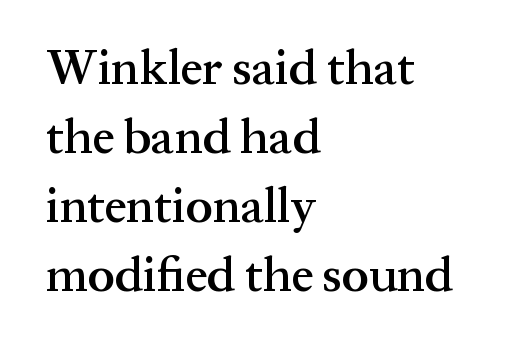
A typesetter would label this face a serif. Has an underline been added? It has not. This sample keeps an unexceptional amount of space between lines. If you drew a line through each stem, it would be perfectly vertical. Look at the stroke-to-counter ratio: somewhat heavy, a semibold.
